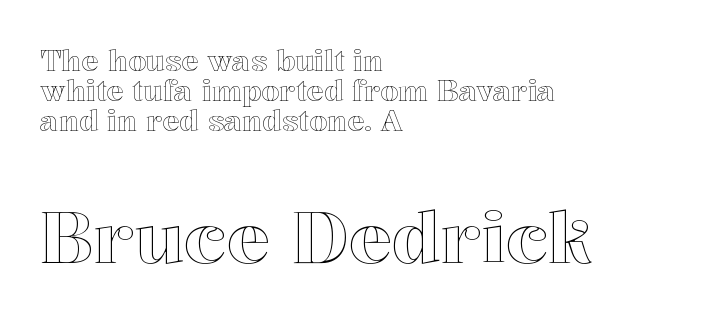
Q: Is the text italic (slanted)? A: No, it is upright.
Q: Is the text underlined? A: No.
Q: How is the paragraph aligned? A: Left-aligned.
Q: Is the spacing between letters normal or unusually wide? A: Normal.
Q: Is the spacing between lines tight, normal or loose? A: Tight.
Q: Which block of text is set in a larger size, the first (top) or the second (bottom)? A: The second (bottom) one.
Q: Width (condensed, normal, or wide)? A: Normal.
Q: x-height? A: Medium.
Q: Monospaced? A: No.
